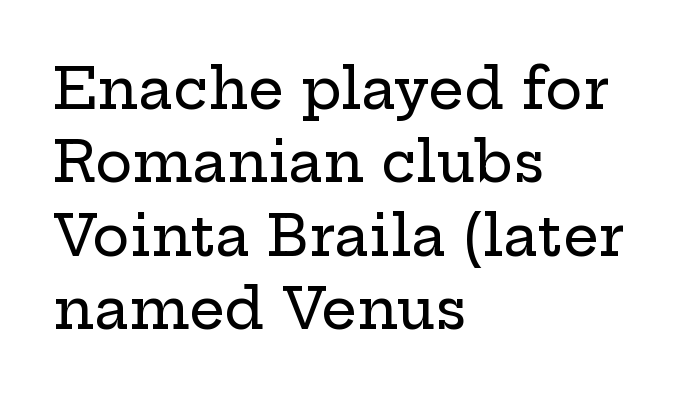
The image shows 56 px wide serif type, upright; set left-aligned, normal line spacing (1.31x), normal letter spacing, not underlined; low stroke contrast and a medium x-height.
